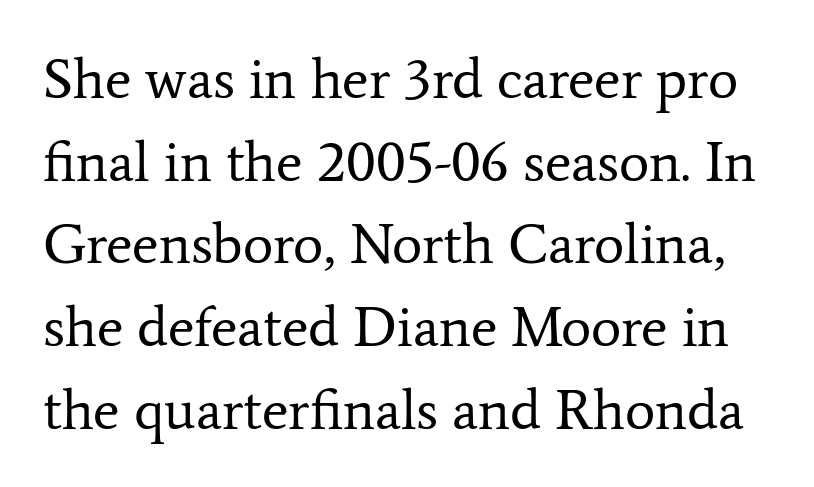
The image shows 57 px regular-weight serif type, upright; set normal line spacing (1.45x), normal letter spacing, not underlined; low stroke contrast and a medium x-height.
